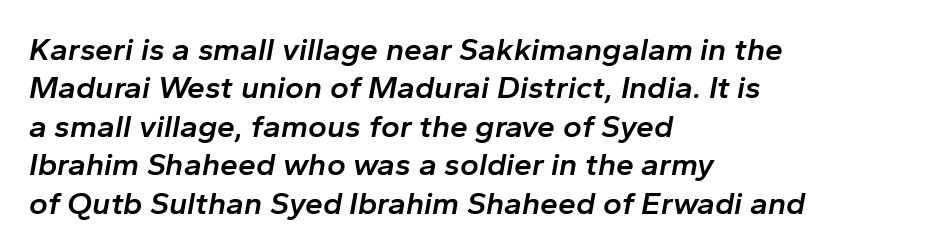
The image shows 32 px semibold type, italic (leaning right); set left-aligned, line spacing 1.2x, normal letter spacing, not underlined; low stroke contrast and a medium x-height.
